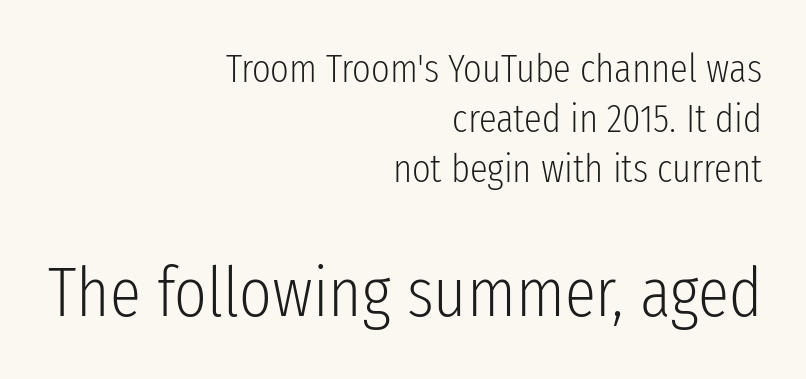
The image shows 70 px light, condensed sans-serif type, upright; set right-aligned, normal line spacing (1.25x), normal letter spacing, not underlined; the second (bottom) block is 1.75x larger; low stroke contrast and a medium x-height.
